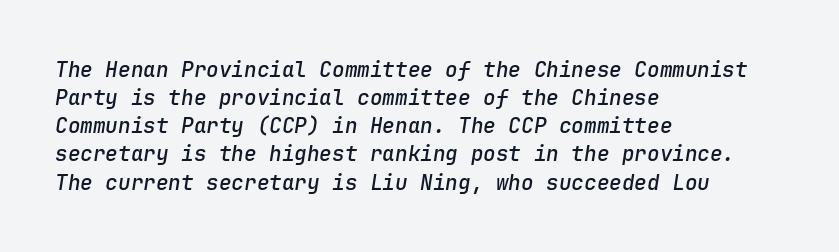
{"italic": "yes", "lean": "right", "slant_degrees": 9, "bold": "semi", "underline": "no", "align": "left", "line_spacing": "normal", "line_spacing_ratio": 1.34, "letter_spacing": "normal", "letter_spacing_em": 0.0, "glyph_px": 21}
